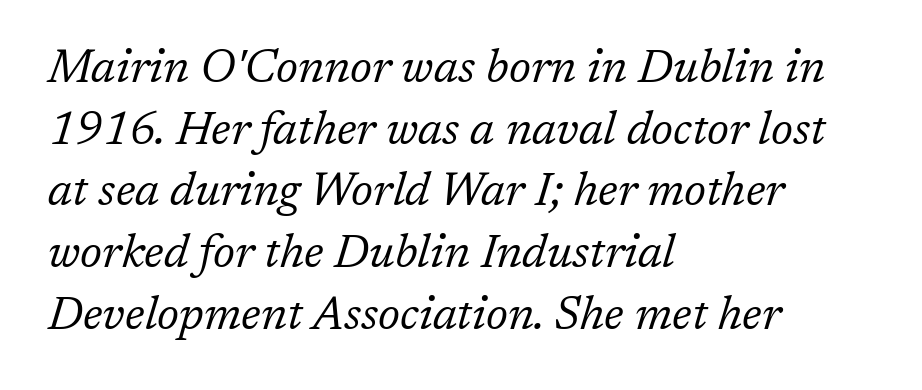
Q: Is the text bold? A: No.
Q: Is the text italic (slanted)? A: Yes, it leans right by about 17 degrees.
Q: Is the typeface a serif or a sans-serif typeface? A: Serif.
Q: Is the text underlined? A: No.
Q: How is the paragraph aligned? A: Left-aligned.
Q: Is the spacing between letters normal or unusually wide? A: Normal.
Q: Is the spacing between lines tight, normal or loose? A: Normal.
Q: Width (condensed, normal, or wide)? A: Normal.
Q: Stroke contrast? A: Low.
Q: x-height? A: Medium.
Q: Monospaced? A: No.
